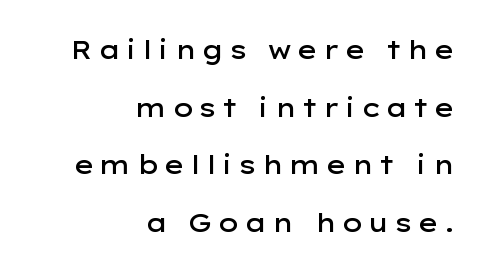
{"italic": "no", "bold": "semi", "underline": "no", "align": "right", "line_spacing": "loose", "line_spacing_ratio": 2.31, "glyph_px": 25}
